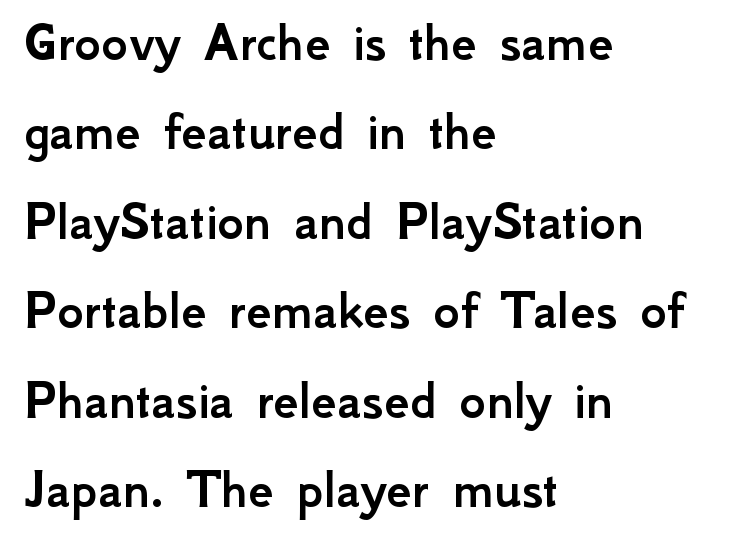
The setting favours the left margin, as ordinary paragraphs usually do. These lines were composed using upright roman letters. Standard letterfit; no display-style spreading of the glyphs. Words float on clear page, feet unadorned.
